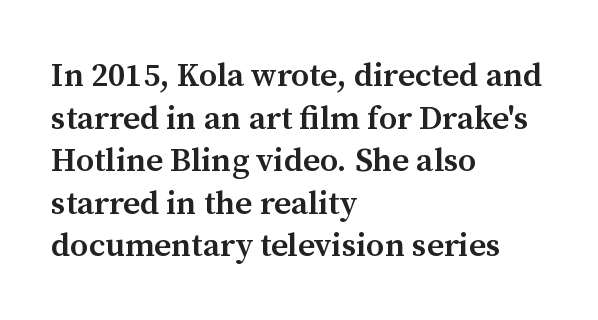
Q: Is the text bold? A: Semi-bold.
Q: Is the text italic (slanted)? A: No, it is upright.
Q: Is the typeface a serif or a sans-serif typeface? A: Serif.
Q: Is the text underlined? A: No.
Q: How is the paragraph aligned? A: Left-aligned.
Q: Is the spacing between letters normal or unusually wide? A: Normal.
Q: Is the spacing between lines tight, normal or loose? A: Normal.
Q: Width (condensed, normal, or wide)? A: Normal.
Q: Stroke contrast? A: Medium.
Q: x-height? A: Medium.
Q: Monospaced? A: No.
